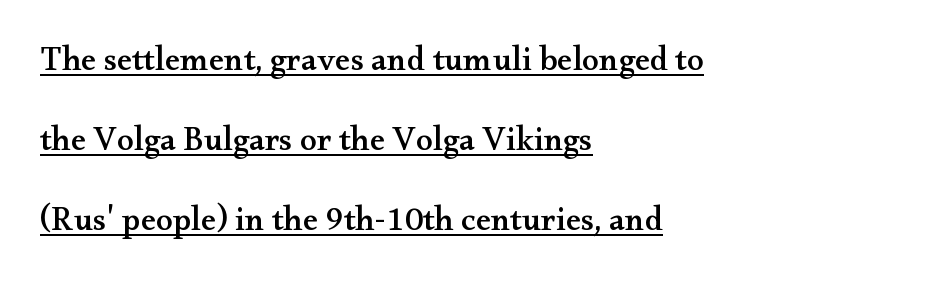
The image shows 34 px wide serif type, upright; set left-aligned, loose line spacing (2.36x), normal letter spacing, underlined; medium stroke contrast and a small x-height.
